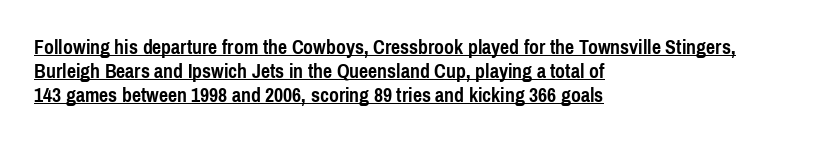
The lettering holds an erect, upright posture throughout. The paragraph has a hard left edge and a soft right edge. The font is running at its bold setting. A rule runs beneath these lines of type. The line texture is even and compact thanks to regular tracking.
